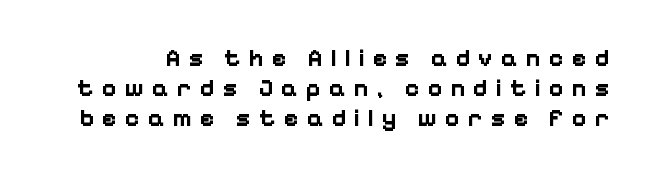
{"italic": "no", "bold": "yes", "underline": "no", "line_spacing_ratio": 1.21, "letter_spacing": "wide", "letter_spacing_em": 0.31, "glyph_px": 25}
